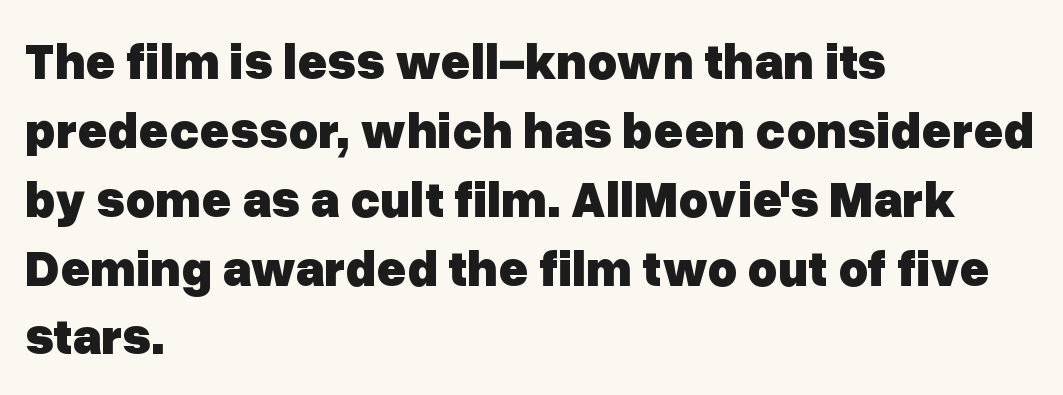
The image shows 51 px heavy sans-serif type, upright; set left-aligned, normal line spacing (1.35x), normal letter spacing, not underlined; low stroke contrast and a medium x-height.
